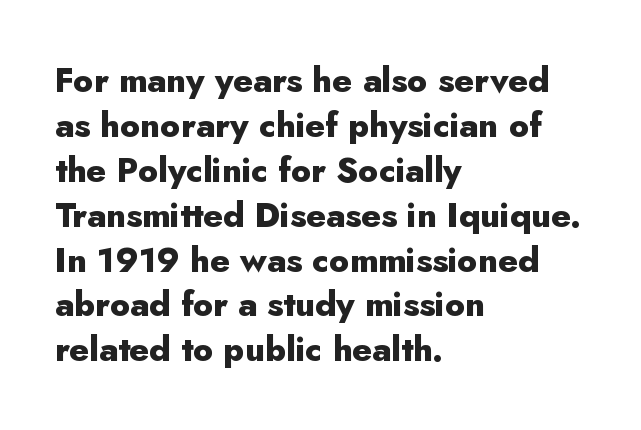
{"serif": "no", "italic": "no", "bold": "yes", "weight": "heavy", "width": "normal", "stroke_contrast": "low", "x_height": "small", "monospaced": "no", "underline": "no", "align": "left", "line_spacing": "normal", "line_spacing_ratio": 1.32, "letter_spacing": "normal", "letter_spacing_em": 0.0, "glyph_px": 34}
